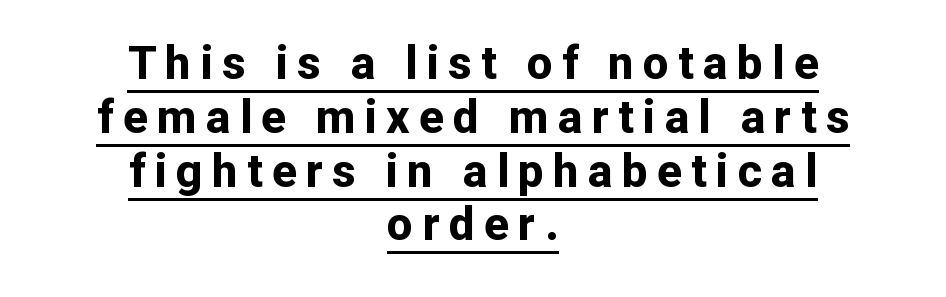
The image shows 46 px bold sans-serif type, upright; set centered, line spacing 1.17x, unusually wide letter spacing (+0.2 em), underlined; low stroke contrast and a medium x-height.
